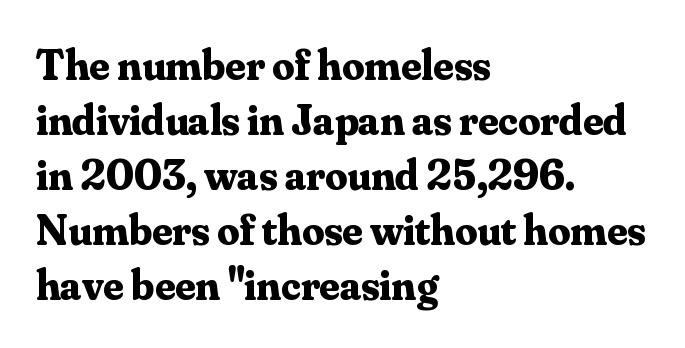
A bare baseline throughout the passage. Spacing between characters is what you'd get straight out of the box. Is there any slant? The stems are plumb. Each letter keeps its own natural width here, so spacing adapts to shape. Typesetter's note: full bold, strokes at maximum text heaviness. The passage shown is typeset with a serif family.
